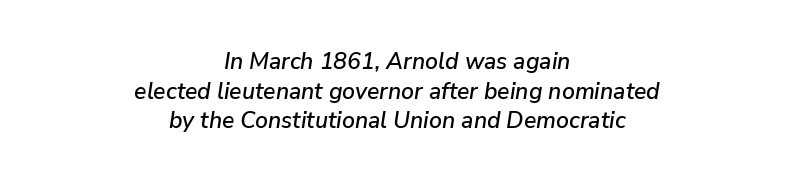
{"italic": "yes", "lean": "right", "slant_degrees": 9, "underline": "no", "align": "center", "line_spacing": "normal", "line_spacing_ratio": 1.29, "letter_spacing": "normal", "letter_spacing_em": 0.0, "glyph_px": 23}
